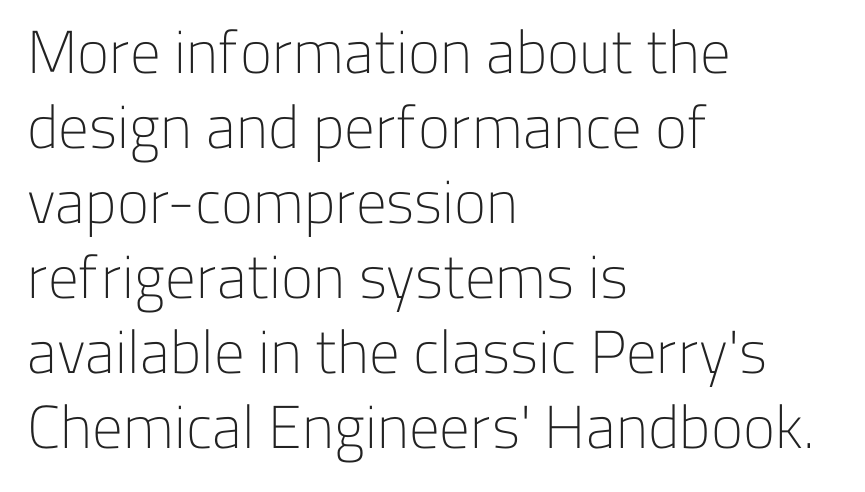
Rule under the text: the space is simply empty. The ragged edge is on the right, which tells us the setting is flush left. What kind of face is this? One without serifs — a sans. Weight: in the light-to-regular range. A typesetter would call this proportional, since set widths differ per character.
